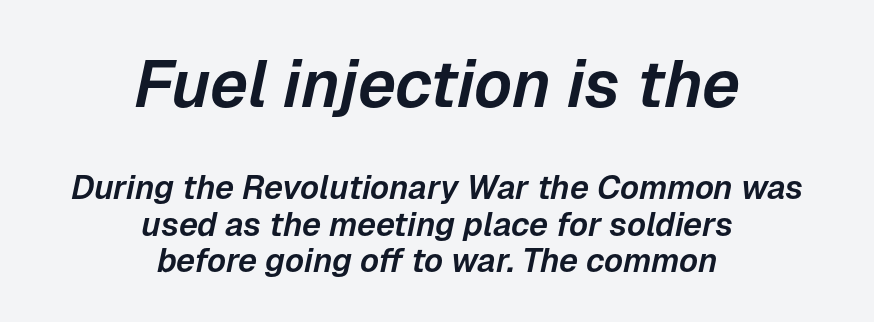
Compare the two chunks: the upper has the greater cap height. Does the copy run flush right? No — it is centered line by line. Has an underline been added? It has not. Style check: oblique. Summary of vertical rhythm: compact, with narrow interline spacing.
